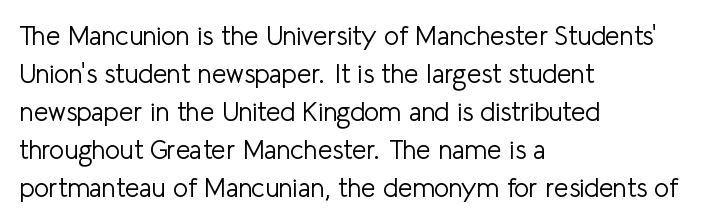
Visually the block forms a straight wall on the left and a jagged coastline on the right. Caption: standard tracking, unaltered. The type sits square on the baseline with zero lean. Weight: not bold — regular or lighter.
